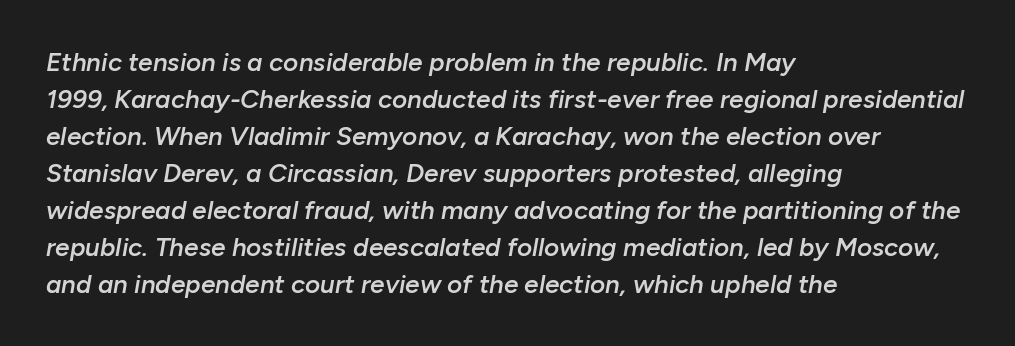
Q: Is the text bold? A: Semi-bold.
Q: Is the text italic (slanted)? A: Yes, it leans right by about 10 degrees.
Q: Is the text underlined? A: No.
Q: How is the paragraph aligned? A: Left-aligned.
Q: Is the spacing between letters normal or unusually wide? A: Normal.
Q: Is the spacing between lines tight, normal or loose? A: Normal.
